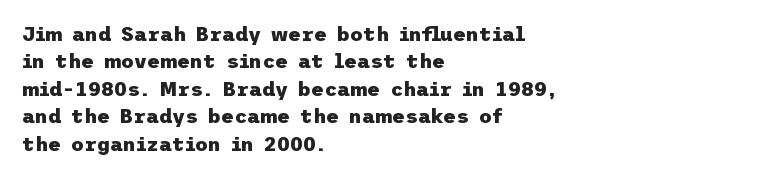
Q: Is the text bold? A: Yes.
Q: Is the text italic (slanted)? A: No, it is upright.
Q: Is the text underlined? A: No.
Q: How is the paragraph aligned? A: Left-aligned.
Q: Is the spacing between letters normal or unusually wide? A: Normal.
Q: Is the spacing between lines tight, normal or loose? A: Normal.
